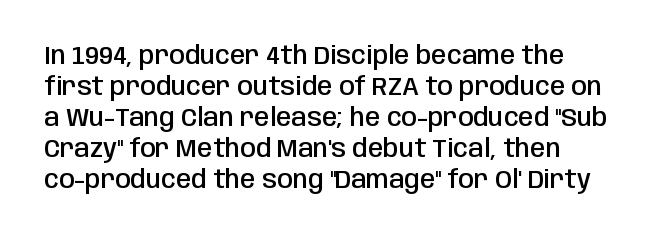
{"italic": "no", "bold": "semi", "underline": "no", "line_spacing_ratio": 1.24, "letter_spacing": "normal", "letter_spacing_em": 0.0, "glyph_px": 25}
